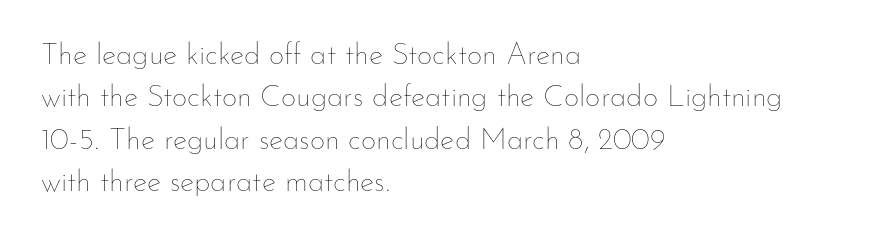
The image shows 30 px thin type, upright; set left-aligned, normal line spacing (1.41x), normal letter spacing, not underlined; low stroke contrast and a small x-height.
